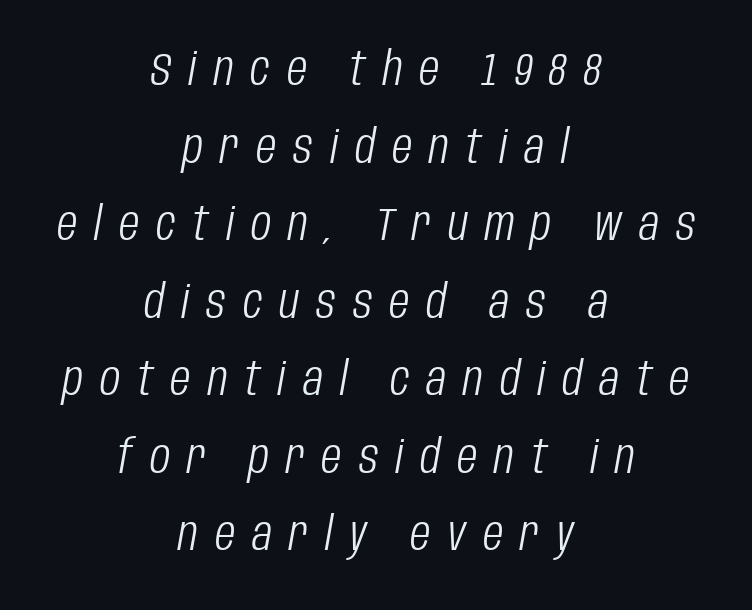
The image shows 47 px light, condensed type, italic (leaning right); set centered, normal line spacing (1.65x), unusually wide letter spacing (+0.36 em), not underlined; low stroke contrast and a large x-height.
